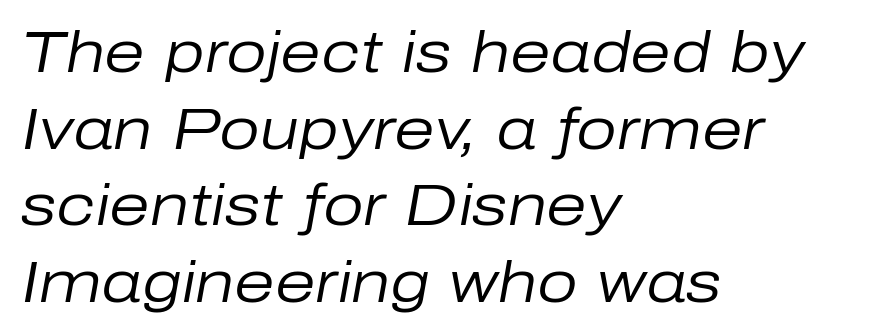
{"italic": "yes", "lean": "right", "slant_degrees": 10, "bold": "no", "weight": "regular", "width": "normal", "stroke_contrast": "low", "x_height": "medium", "monospaced": "no", "underline": "no", "align": "left", "line_spacing": "normal", "line_spacing_ratio": 1.32, "letter_spacing": "normal", "letter_spacing_em": 0.0, "glyph_px": 58}
